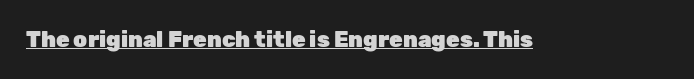
The face used here is rendered with its standard letterfit. These lines were composed using upright roman letters. Strokes here are thick enough to call this a true bold. Is there an underline? Yes — a line sits under the letters.
